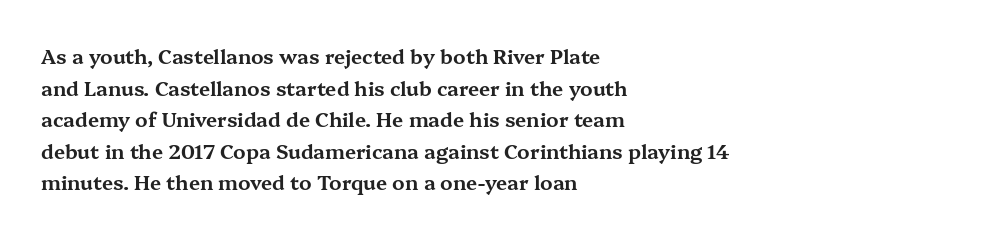
Q: Is the text italic (slanted)? A: No, it is upright.
Q: Is the text underlined? A: No.
Q: How is the paragraph aligned? A: Left-aligned.
Q: Is the spacing between letters normal or unusually wide? A: Normal.
Q: Is the spacing between lines tight, normal or loose? A: Normal.
